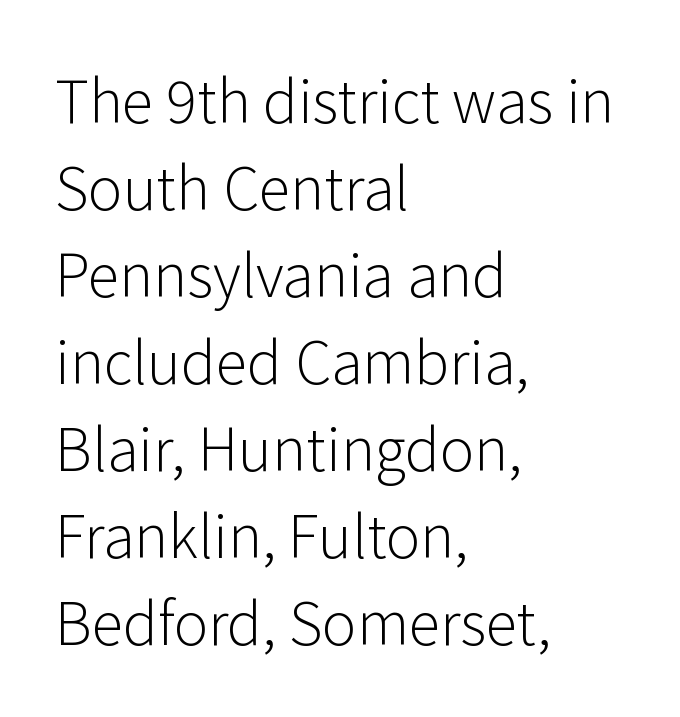
{"serif": "no", "italic": "no", "bold": "no", "weight": "light", "width": "normal", "stroke_contrast": "low", "x_height": "medium", "monospaced": "no", "underline": "no", "align": "left", "line_spacing": "normal", "line_spacing_ratio": 1.5, "letter_spacing": "normal", "letter_spacing_em": 0.0, "glyph_px": 58}
